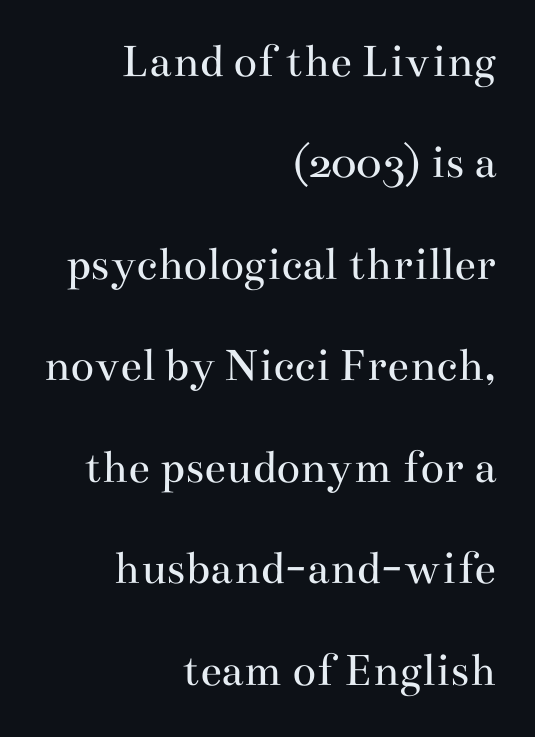
The image shows 49 px regular-weight, wide serif type, upright; set right-aligned, loose line spacing (2.07x), normal letter spacing, not underlined; medium stroke contrast and a small x-height.
